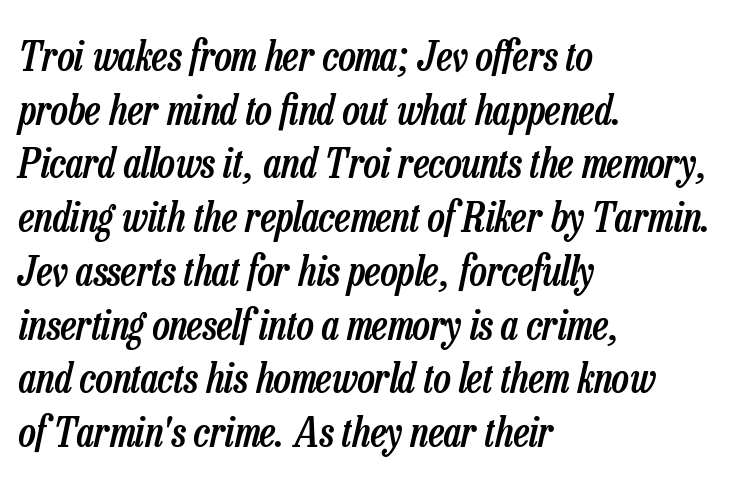
Italic? Definitely — the glyphs are oblique. A classic flush-left, rag-right setting is used for this passage. No extra tracking has been applied to these lines. Varying glyph widths throughout — classic text-font behaviour.
